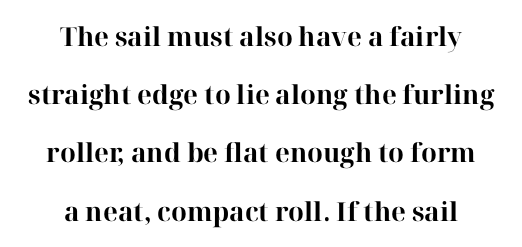
{"italic": "no", "bold": "yes", "underline": "no", "align": "center", "line_spacing": "loose", "line_spacing_ratio": 2.24, "letter_spacing": "normal", "letter_spacing_em": 0.0, "glyph_px": 26}
